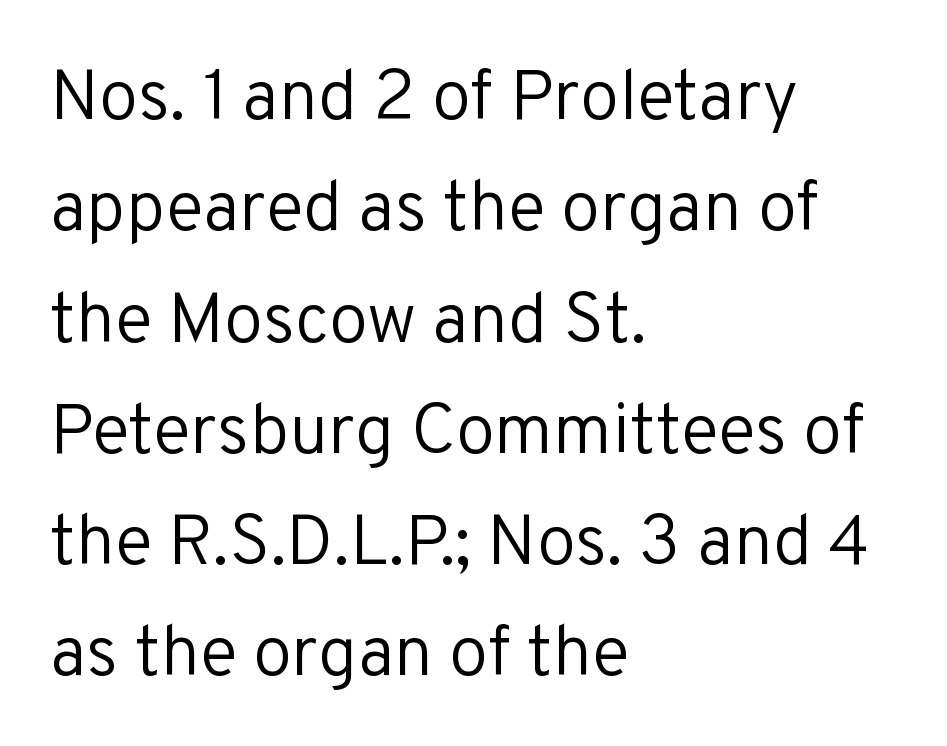
{"serif": "no", "italic": "no", "bold": "no", "weight": "regular", "width": "normal", "stroke_contrast": "low", "x_height": "medium", "monospaced": "no", "underline": "no", "align": "left", "line_spacing": "normal", "line_spacing_ratio": 1.59, "letter_spacing": "normal", "letter_spacing_em": 0.0, "glyph_px": 70}
